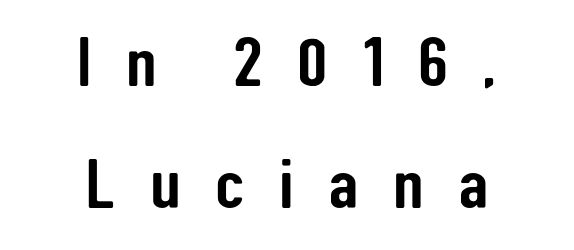
The image shows 70 px condensed sans-serif type, upright; set centered, line spacing 1.74x, unusually wide letter spacing (+0.49 em), not underlined; low stroke contrast and a medium x-height.
